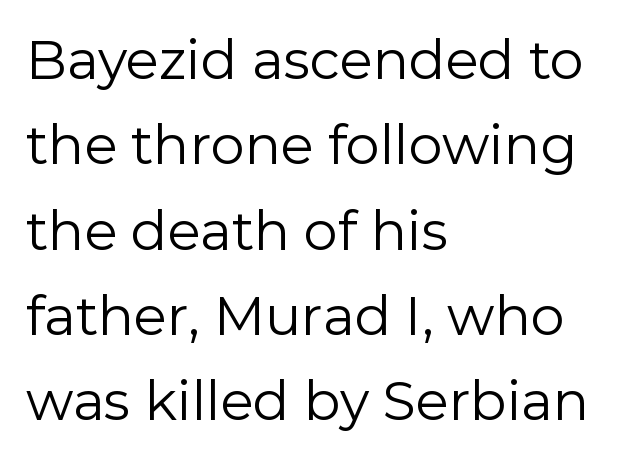
{"serif": "no", "italic": "no", "bold": "no", "weight": "regular", "width": "normal", "x_height": "medium", "monospaced": "no", "underline": "no", "align": "left", "line_spacing": "normal", "line_spacing_ratio": 1.58, "letter_spacing": "normal", "letter_spacing_em": 0.0, "glyph_px": 54}
